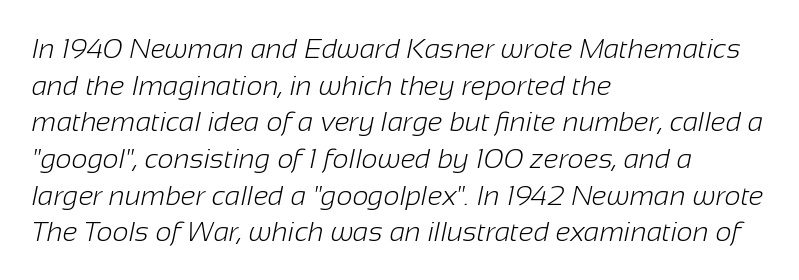
The image shows 28 px light sans-serif type; set left-aligned, normal line spacing (1.31x), normal letter spacing, not underlined; low stroke contrast and a medium x-height.
